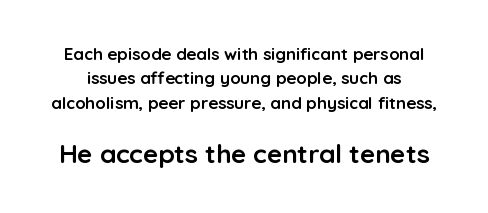
Q: Is the text bold? A: Yes.
Q: Is the text italic (slanted)? A: No, it is upright.
Q: Is the text underlined? A: No.
Q: Is the spacing between letters normal or unusually wide? A: Normal.
Q: Is the spacing between lines tight, normal or loose? A: Normal.
Q: Which block of text is set in a larger size, the first (top) or the second (bottom)? A: The second (bottom) one.
